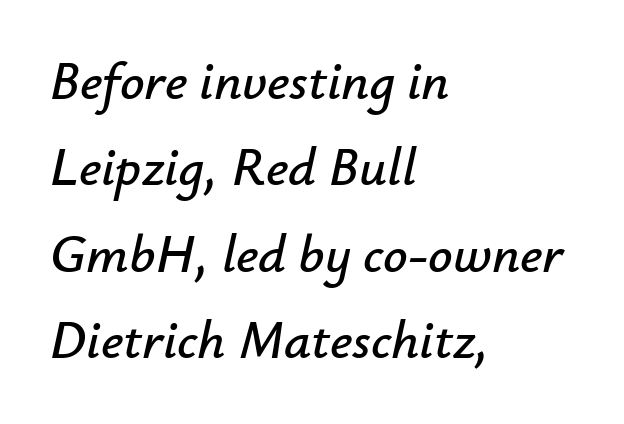
Q: Is the text italic (slanted)? A: Yes, it leans right by about 12 degrees.
Q: Is the text underlined? A: No.
Q: How is the paragraph aligned? A: Left-aligned.
Q: Is the spacing between letters normal or unusually wide? A: Normal.
Q: Is the spacing between lines tight, normal or loose? A: Normal.
Q: Width (condensed, normal, or wide)? A: Normal.
Q: Stroke contrast? A: Low.
Q: x-height? A: Small.
Q: Monospaced? A: No.
